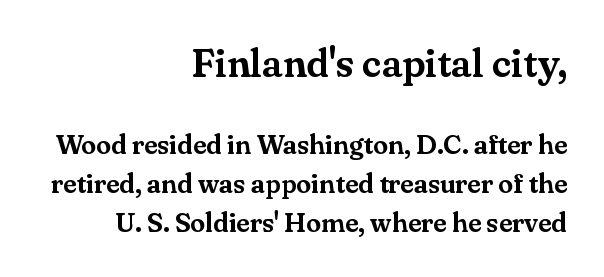
{"serif": "yes", "italic": "no", "width": "normal", "stroke_contrast": "medium", "x_height": "small", "monospaced": "no", "underline": "no", "align": "right", "line_spacing": "normal", "line_spacing_ratio": 1.45, "letter_spacing": "normal", "letter_spacing_em": 0.0, "larger_block": "first", "size_ratio": 1.48, "glyph_px": 40}
